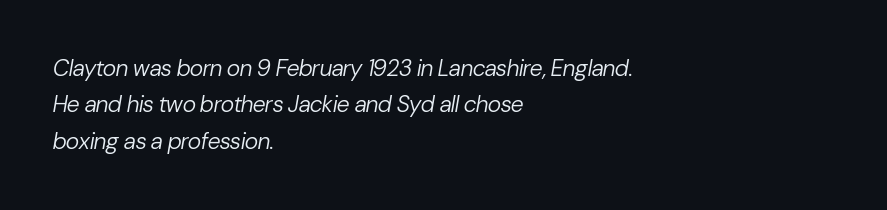
{"italic": "yes", "lean": "right", "slant_degrees": 10, "bold": "no", "underline": "no", "align": "left", "line_spacing": "normal", "line_spacing_ratio": 1.58, "letter_spacing": "normal", "letter_spacing_em": 0.0, "glyph_px": 23}
